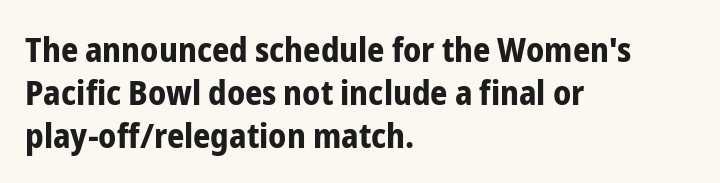
{"serif": "no", "italic": "no", "bold": "yes", "weight": "bold", "width": "condensed", "stroke_contrast": "low", "x_height": "medium", "monospaced": "no", "underline": "no", "align": "left", "line_spacing": "normal", "line_spacing_ratio": 1.26, "letter_spacing": "normal", "letter_spacing_em": 0.0, "glyph_px": 34}
